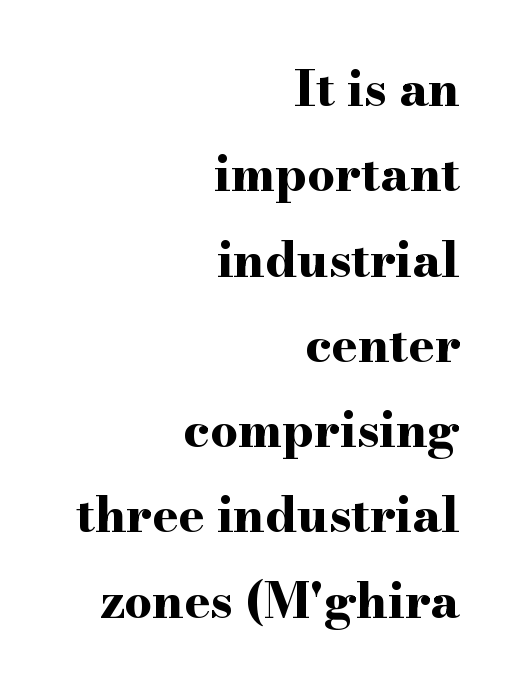
{"serif": "yes", "italic": "no", "bold": "yes", "weight": "bold", "width": "wide", "stroke_contrast": "high", "x_height": "small", "monospaced": "no", "underline": "no", "align": "right", "line_spacing_ratio": 1.74, "letter_spacing": "normal", "letter_spacing_em": 0.0, "glyph_px": 49}
